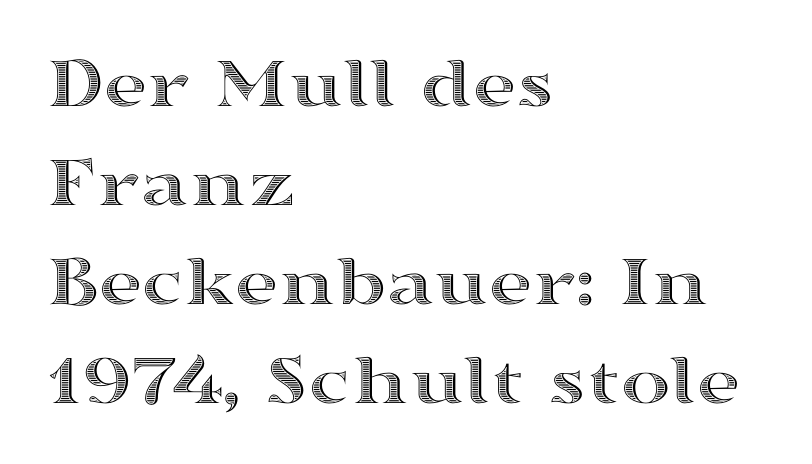
Note the varied advance widths — an 'i' is clearly narrower than an 'm'. The font's upright variant was chosen for this text. Plain, unruled lines of type. Here the glyphs are tracked normally, forming tight word shapes. Honestly, the row spacing looks completely unremarkable.
